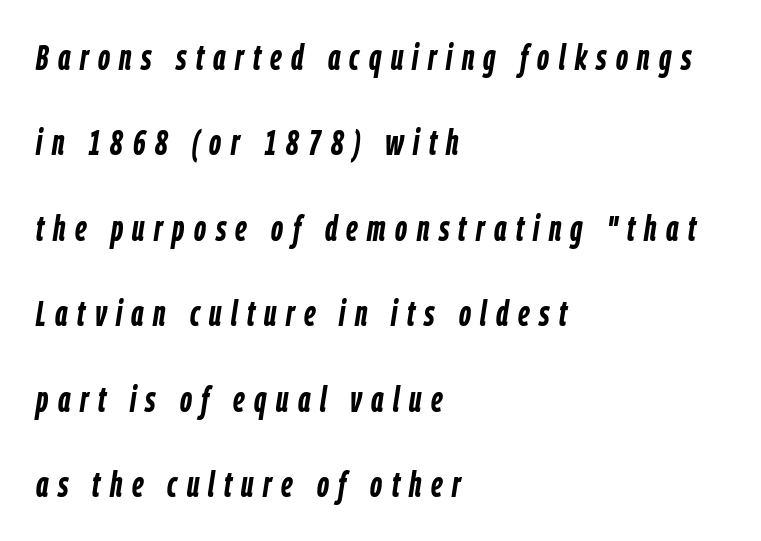
Q: Is the text bold? A: Yes.
Q: Is the text italic (slanted)? A: Yes, it leans right by about 9 degrees.
Q: Is the text underlined? A: No.
Q: How is the paragraph aligned? A: Left-aligned.
Q: Is the spacing between letters normal or unusually wide? A: Unusually wide.
Q: Is the spacing between lines tight, normal or loose? A: Loose.
Q: Width (condensed, normal, or wide)? A: Condensed.
Q: Stroke contrast? A: Low.
Q: x-height? A: Medium.
Q: Monospaced? A: No.
